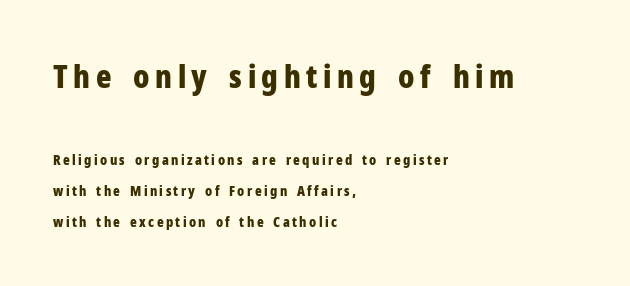
Q: Is the text bold? A: Yes.
Q: Is the text italic (slanted)? A: No, it is upright.
Q: Is the typeface a serif or a sans-serif typeface? A: Sans-serif.
Q: Is the text underlined? A: No.
Q: How is the paragraph aligned? A: Left-aligned.
Q: Is the spacing between lines tight, normal or loose? A: Loose.
Q: Which block of text is set in a larger size, the first (top) or the second (bottom)? A: The first (top) one.
Q: Width (condensed, normal, or wide)? A: Condensed.
Q: Stroke contrast? A: Low.
Q: x-height? A: Medium.
Q: Monospaced? A: No.
